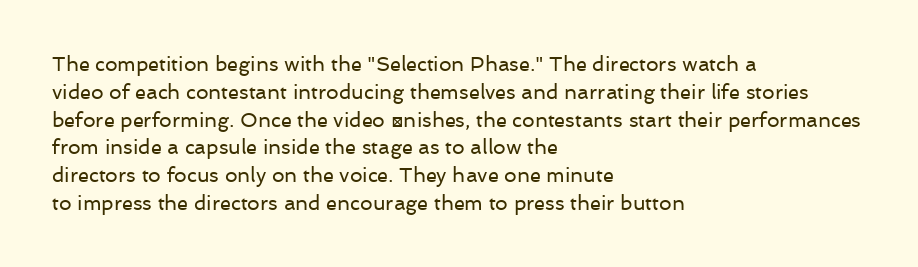
Q: Is the text bold? A: No.
Q: Is the text italic (slanted)? A: No, it is upright.
Q: Is the text underlined? A: No.
Q: How is the paragraph aligned? A: Left-aligned.
Q: Is the spacing between letters normal or unusually wide? A: Normal.
Q: Is the spacing between lines tight, normal or loose? A: Normal.
